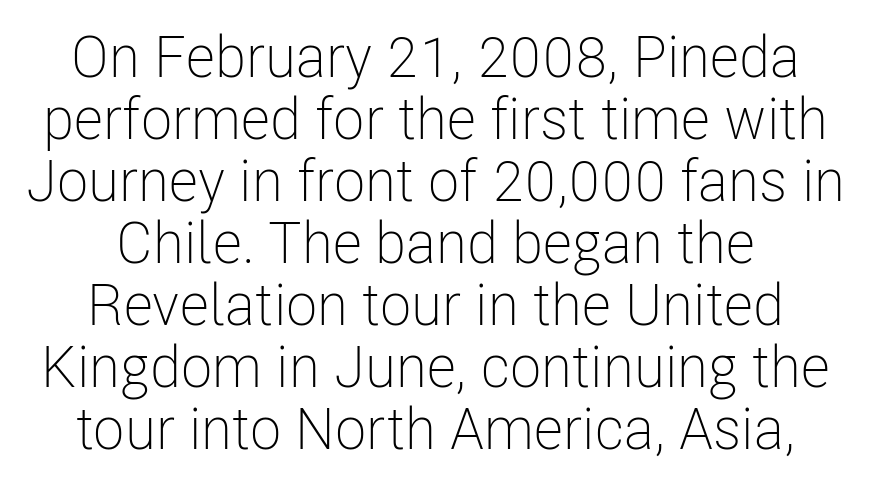
{"serif": "no", "italic": "no", "bold": "no", "weight": "light", "width": "condensed", "stroke_contrast": "low", "x_height": "medium", "monospaced": "no", "underline": "no", "align": "center", "line_spacing": "tight", "line_spacing_ratio": 1.07, "letter_spacing": "normal", "letter_spacing_em": 0.0, "glyph_px": 58}
